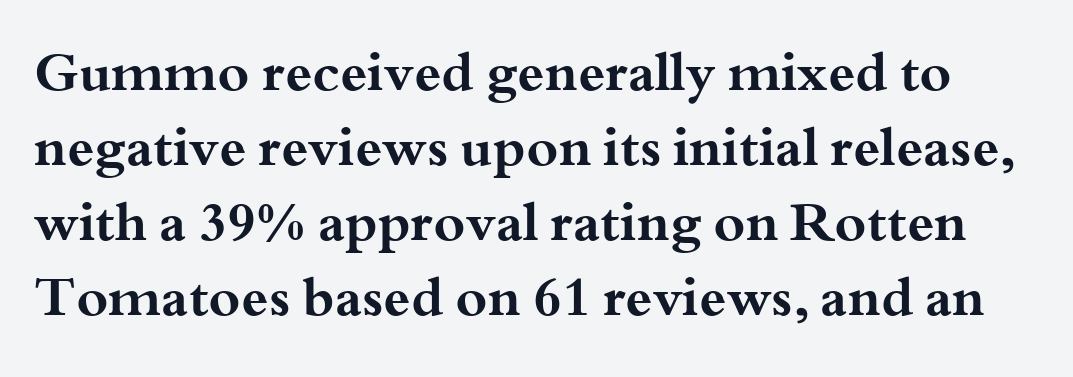
{"serif": "yes", "italic": "no", "bold": "yes", "weight": "bold", "width": "wide", "stroke_contrast": "medium", "x_height": "small", "monospaced": "no", "underline": "no", "line_spacing": "normal", "line_spacing_ratio": 1.39, "letter_spacing": "normal", "letter_spacing_em": 0.0, "glyph_px": 54}
